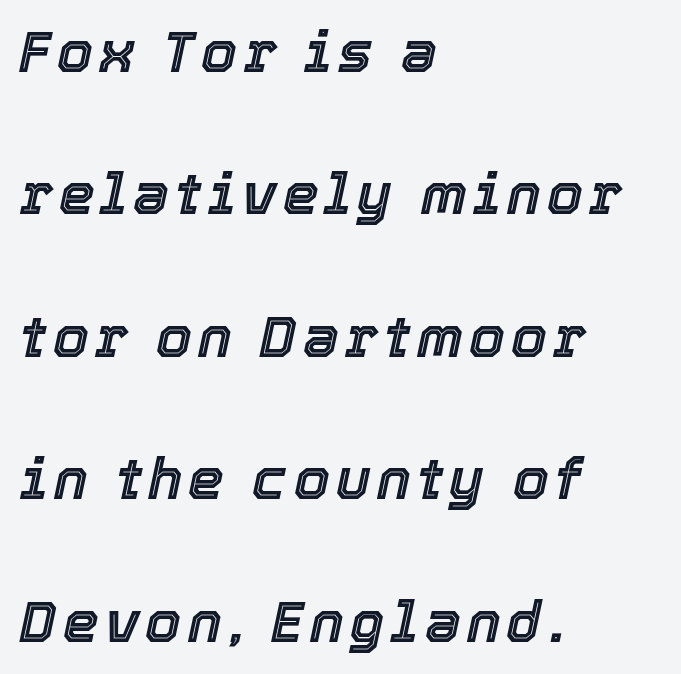
{"italic": "yes", "lean": "right", "slant_degrees": 12, "width": "normal", "x_height": "medium", "monospaced": "no", "underline": "no", "align": "left", "line_spacing": "loose", "line_spacing_ratio": 2.5, "glyph_px": 57}
